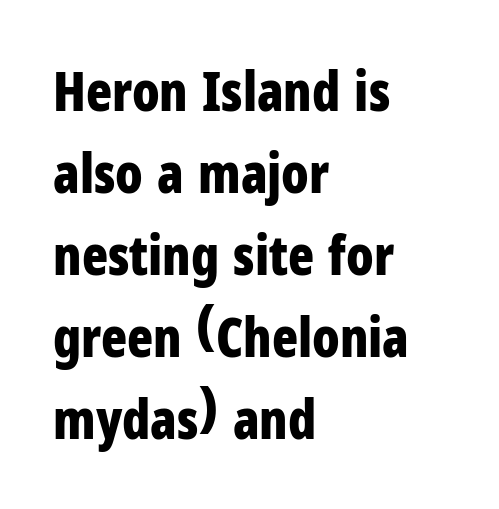
The letters stand upright; this is a roman face. A classic flush-left, rag-right setting is used for this passage. Students, observe: this is what conventionally led text looks like. Chunky letters — that's bold for sure.
